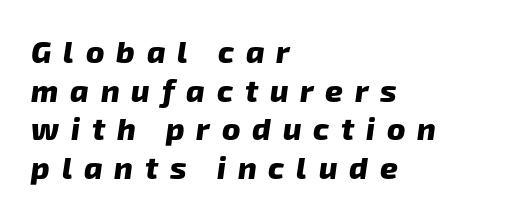
The typesetter chose a ragged-right arrangement here. Do the characters align in a grid? No, the font is proportional. On the weight axis this lands at bold, roughly 700. Honestly, the row spacing looks completely unremarkable.
